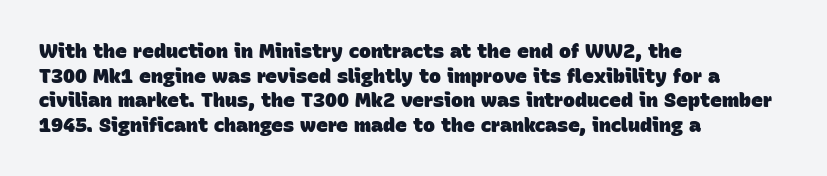
Notice how thick the strokes are: this is what a full bold looks like. Rule under the text: the space is simply empty. Standard letterfit; no display-style spreading of the glyphs. In CSS terms this would be text-align: left.
